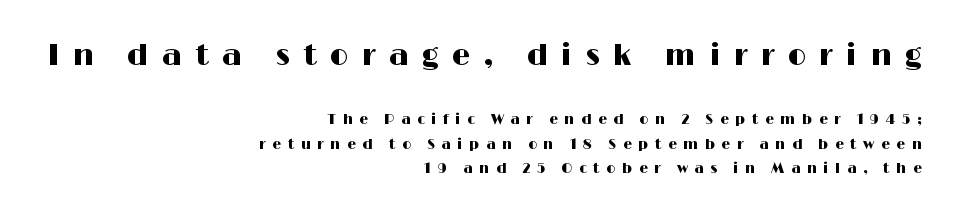
Descenders hang freely into open space. Quick note: not italic, upright. One-word summary of the alignment: right. The earlier block is typeset at a bigger size than the later block. Character widths vary here, with narrow letters taking less room than wide ones.
